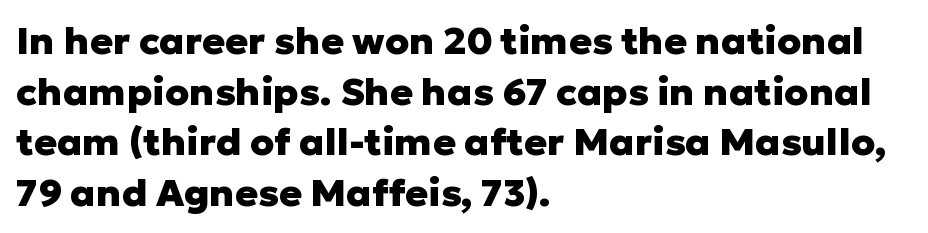
The image shows 38 px heavy sans-serif type, upright; set left-aligned, normal line spacing (1.33x), normal letter spacing, not underlined; low stroke contrast and a medium x-height.
